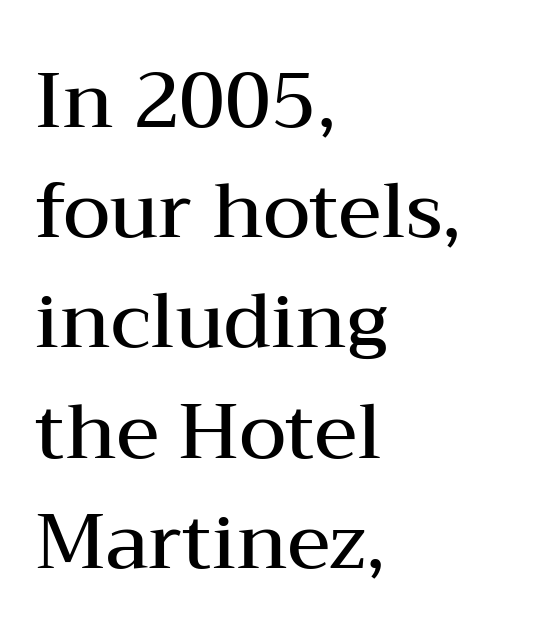
This sample uses plain, unmodified letter spacing. Examine the stroke ends and you'll spot serifs. Summary of vertical rhythm: regular, with standard interline spacing. I'd describe the lettering as semibold — firm but not a full bold. The letters advance in unequal steps, a hallmark of proportional type. Ordinary non-slanted type is in use.
